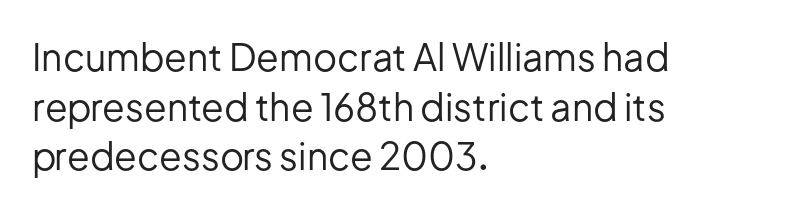
The image shows 37 px regular-weight sans-serif type, upright; set left-aligned, normal line spacing (1.34x), normal letter spacing, not underlined; low stroke contrast and a medium x-height.
